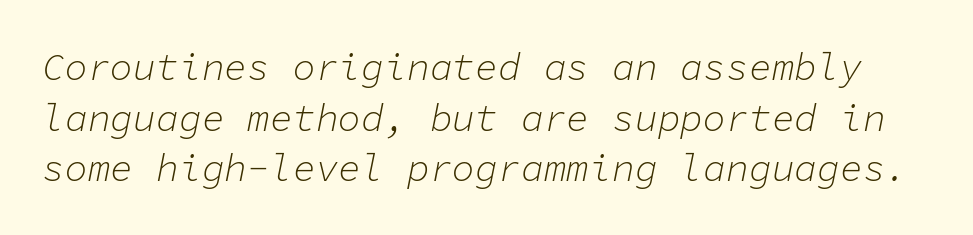
Nothing heavy about these letters — not bold at all. Note the uniform advance width — an 'i' takes as much space as an 'm'. Regarding leading, the lines here are spaced in the standard way. Standard letterfit; no display-style spreading of the glyphs. Plain, unruled lines of type. The face used here has a pronounced slope to its letters.
